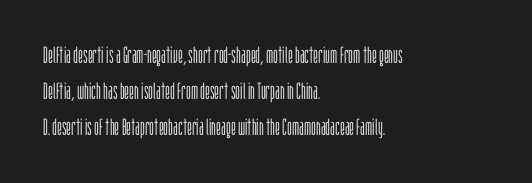
Nothing unusual about the tracking: characters are spaced as the font intends. The typesetter chose a ragged-right arrangement here. Vertical strokes here are truly vertical. In terms of leading, this rendering sits right in the middle.
